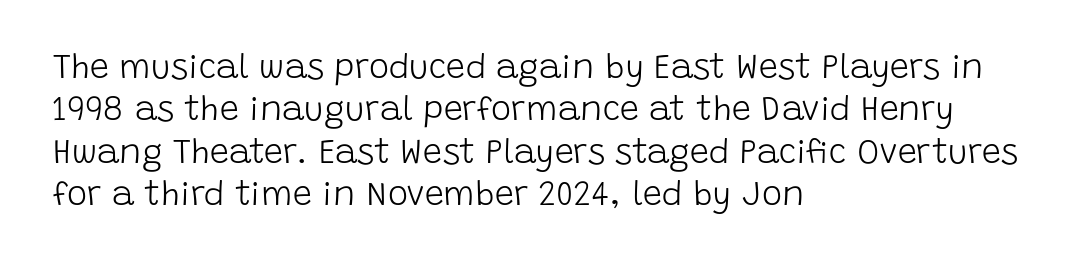
If you measured baseline to baseline, you'd find a middling distance. Bold? No — there's no thickening of the strokes. A student would call this left alignment; a typographer would say flush left, rag right. Notice how the stems are strictly vertical — no italics here. In terms of letterform style, serifs are entirely absent. The letters advance in unequal steps, a hallmark of proportional type.
